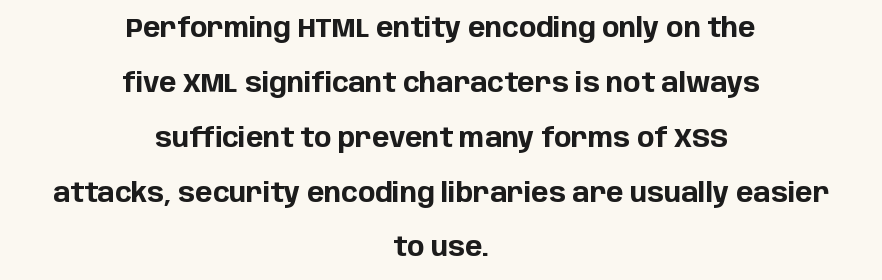
The typesetting leans heavy: a genuine bold. The face used here is rendered with its standard letterfit. Caption: multi-line text, centered on the measure. Beneath every word, the page is bare.
